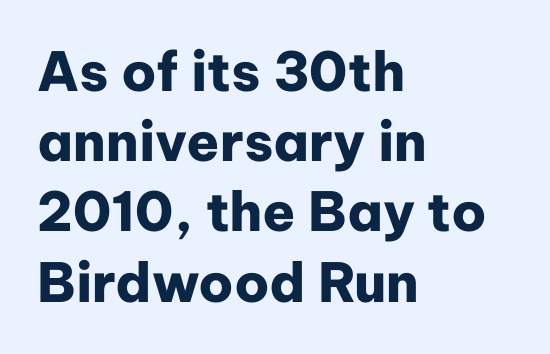
Standard letterfit; no display-style spreading of the glyphs. Are there feet on the stems? There aren't — it's a sans. Notice how the stems are strictly vertical — no italics here. Vertically, the passage feels balanced, rows spaced as you'd expect. Each letter keeps its own natural width here, so spacing adapts to shape.
